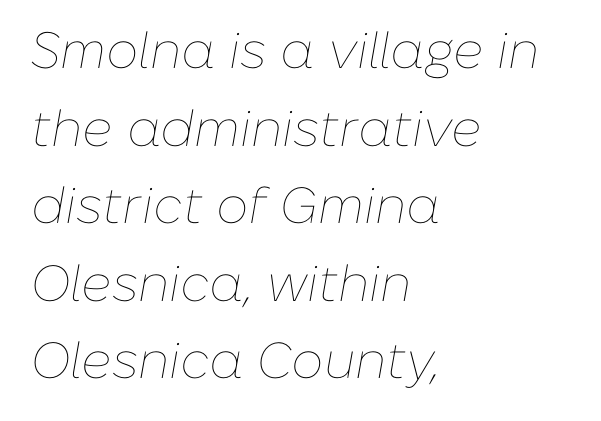
The image shows 51 px thin type, italic (leaning right); set left-aligned, normal line spacing (1.52x), normal letter spacing, not underlined; low stroke contrast and a medium x-height.
